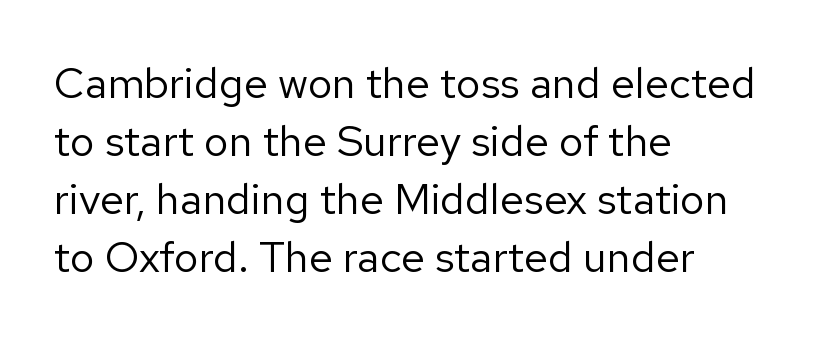
The image shows 43 px regular-weight sans-serif type, upright; set left-aligned, normal line spacing (1.35x), normal letter spacing, not underlined; low stroke contrast and a medium x-height.
